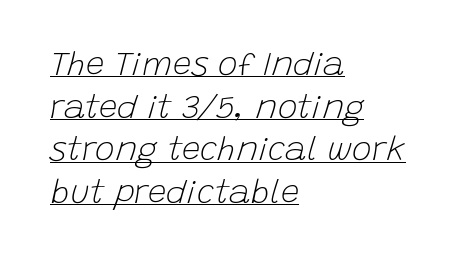
The image shows 33 px light type, italic (leaning right); set left-aligned, normal line spacing (1.29x), normal letter spacing, underlined; low stroke contrast and a large x-height.
